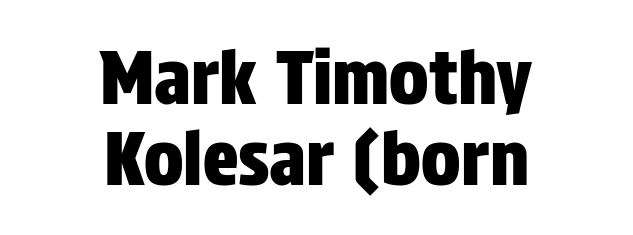
{"serif": "no", "italic": "no", "width": "condensed", "stroke_contrast": "low", "x_height": "large", "monospaced": "no", "underline": "no", "align": "center", "line_spacing": "tight", "line_spacing_ratio": 1.09, "letter_spacing": "normal", "letter_spacing_em": 0.0, "glyph_px": 74}
